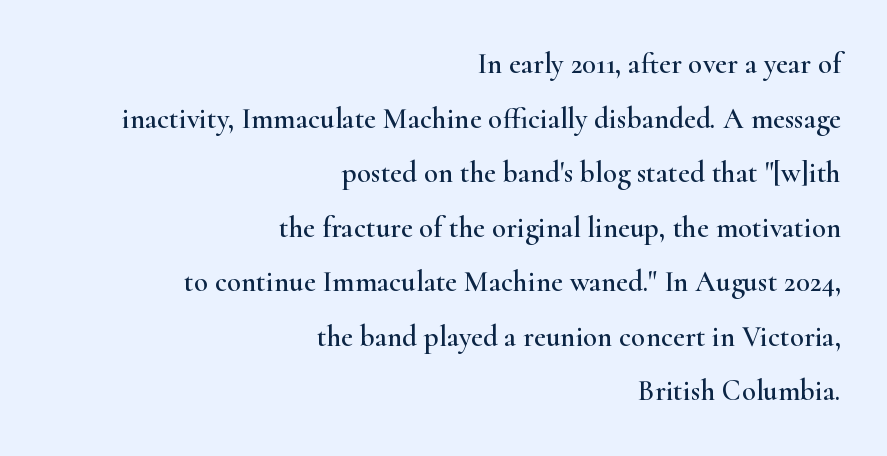
Q: Is the text italic (slanted)? A: No, it is upright.
Q: Is the typeface a serif or a sans-serif typeface? A: Serif.
Q: Is the text underlined? A: No.
Q: How is the paragraph aligned? A: Right-aligned.
Q: Is the spacing between letters normal or unusually wide? A: Normal.
Q: Width (condensed, normal, or wide)? A: Wide.
Q: Stroke contrast? A: High.
Q: x-height? A: Small.
Q: Monospaced? A: No.
